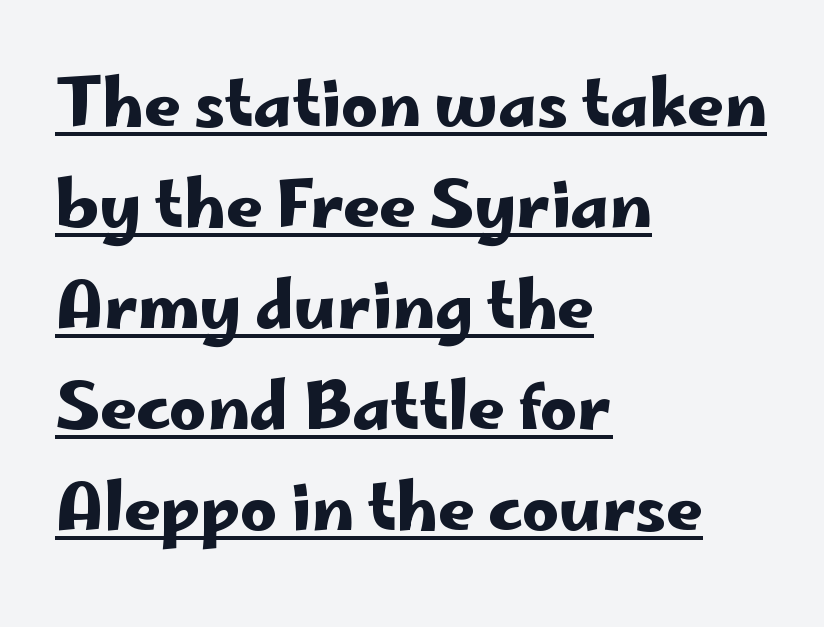
The image shows 64 px wide sans-serif type, upright; set left-aligned, normal line spacing (1.58x), normal letter spacing, underlined; low stroke contrast and a small x-height.
